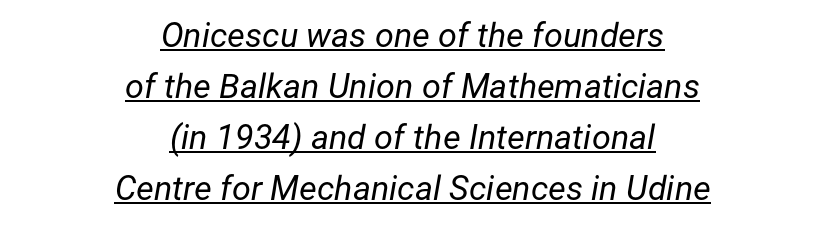
The image shows 34 px regular-weight type, italic (leaning right); set centered, normal line spacing (1.5x), normal letter spacing, underlined; low stroke contrast and a medium x-height.
